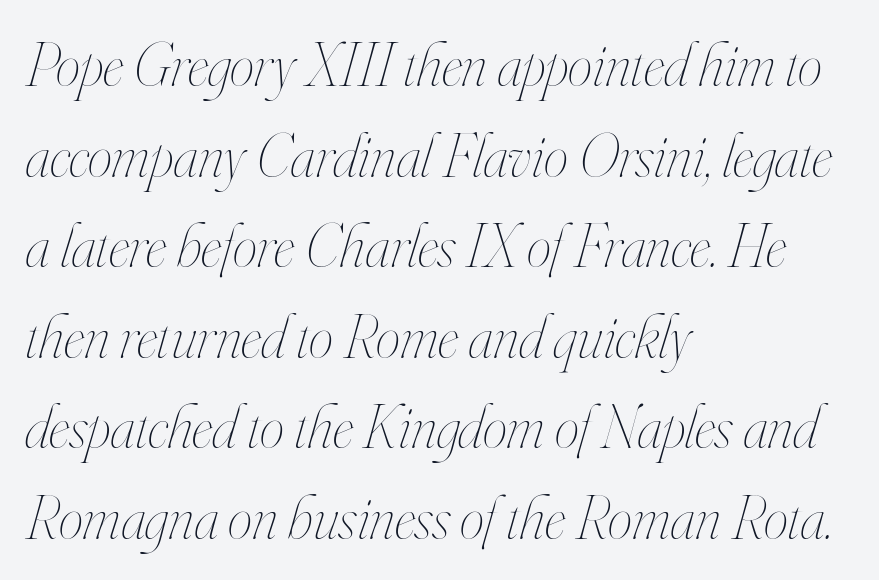
Looks like regular typesetting: each glyph gets only the width it needs. Does the leading feel generous? No, just average. Any mark beneath the type? The region is blank. The typesetting does not lean heavy: it is not bold. Typeset ragged right — the left edge is the straight one.
